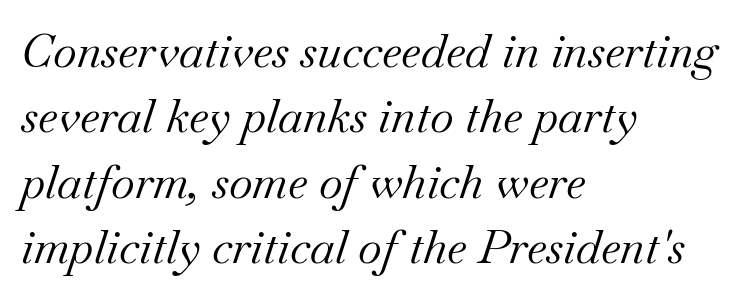
Q: Is the text bold? A: No.
Q: Is the text italic (slanted)? A: Yes, it leans right by about 18 degrees.
Q: Is the typeface a serif or a sans-serif typeface? A: Serif.
Q: Is the text underlined? A: No.
Q: How is the paragraph aligned? A: Left-aligned.
Q: Is the spacing between letters normal or unusually wide? A: Normal.
Q: Is the spacing between lines tight, normal or loose? A: Normal.
Q: Width (condensed, normal, or wide)? A: Normal.
Q: Stroke contrast? A: Medium.
Q: x-height? A: Small.
Q: Monospaced? A: No.
